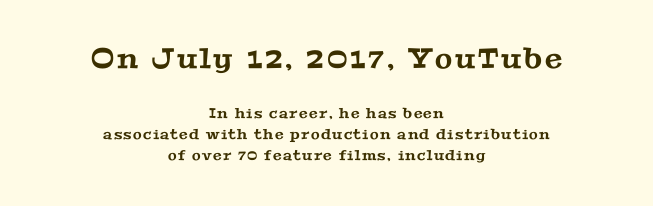
Q: Is the typeface a serif or a sans-serif typeface? A: Serif.
Q: Is the text underlined? A: No.
Q: How is the paragraph aligned? A: Centered.
Q: Is the spacing between lines tight, normal or loose? A: Normal.
Q: Which block of text is set in a larger size, the first (top) or the second (bottom)? A: The first (top) one.
Q: Width (condensed, normal, or wide)? A: Wide.
Q: Stroke contrast? A: Medium.
Q: x-height? A: Medium.
Q: Monospaced? A: No.
